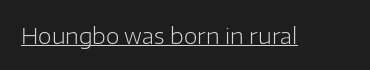
Does a line run under the words? Yes, clearly. Each word holds together tightly as a unit, with standard inter-letter gaps. When letters stand straight like this, we call the style roman or upright. Compared with a typical body face, this is equally light or lighter still.
